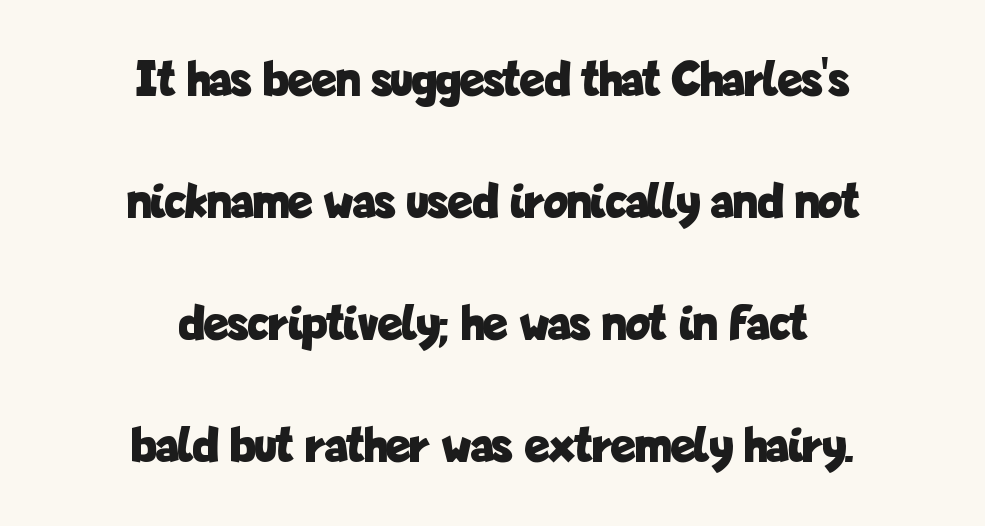
The font's upright variant was chosen for this text. What's the leading like? Stretched, with rows far apart. Type style note: lacks serifs. Underlining? Definitely not there.
